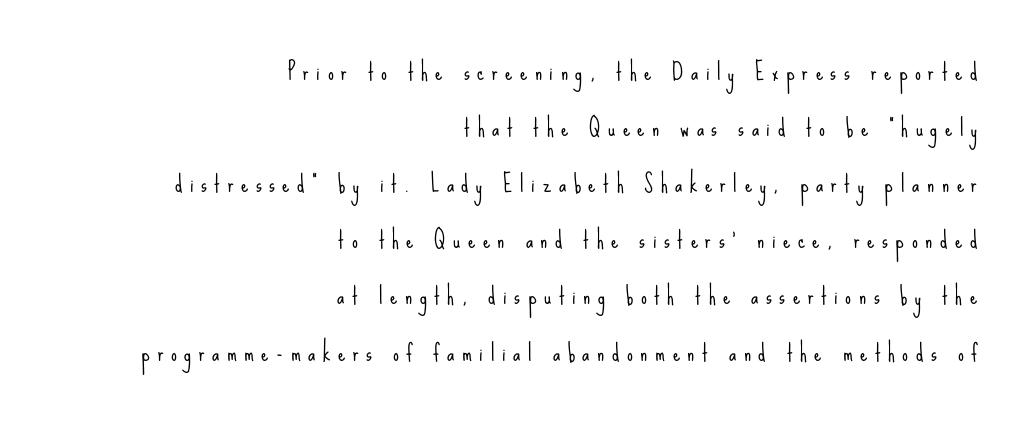
Loose tracking; the words dissolve into strings of separated letters. A great deal of white space separates one row of letters from the next. Do the letters lean? They stand straight. The setting favours the right margin, as signatures and pull-quotes sometimes do. Quick note: underline off.
